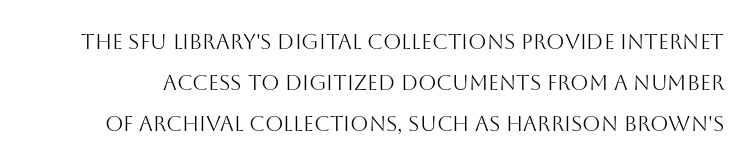
Look at the tracking — it's just the regular setting, nothing added. The passage shown stacks its lines with a broad gap. On a weight scale, this lands at 450 or below. Vertical strokes here are truly vertical. The glyphs are unaccompanied by any horizontal stroke below them.
